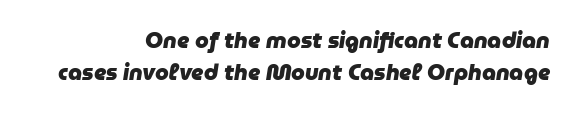
The image shows 22 px bold type, italic (leaning right); set right-aligned, normal line spacing (1.46x), normal letter spacing, not underlined.
